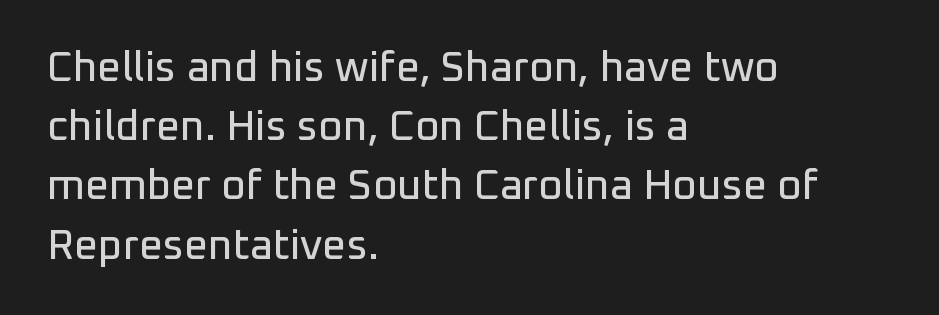
The image shows 42 px sans-serif type, upright; set left-aligned, normal line spacing (1.41x), normal letter spacing, not underlined; low stroke contrast and a medium x-height.
